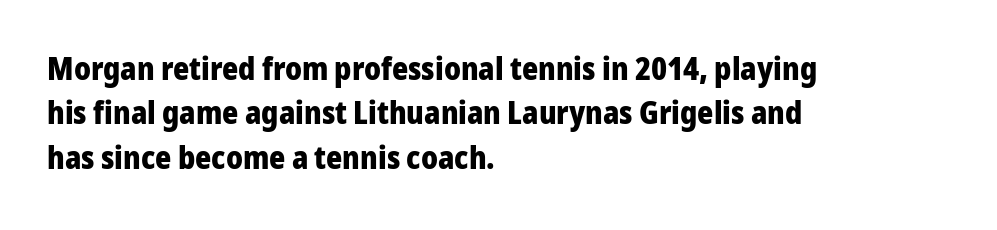
The image shows 31 px heavy sans-serif type, upright; set left-aligned, normal line spacing (1.43x), normal letter spacing, not underlined; low stroke contrast and a medium x-height.
